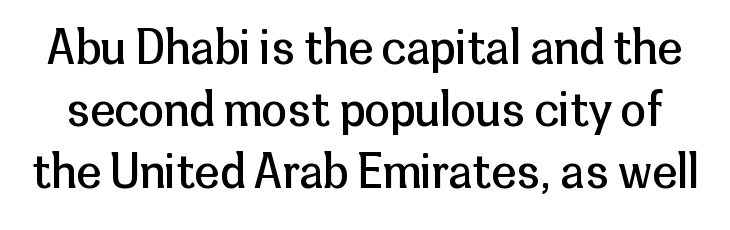
The image shows 46 px regular-weight sans-serif type, upright; set normal line spacing (1.35x), normal letter spacing, not underlined; low stroke contrast and a medium x-height.
